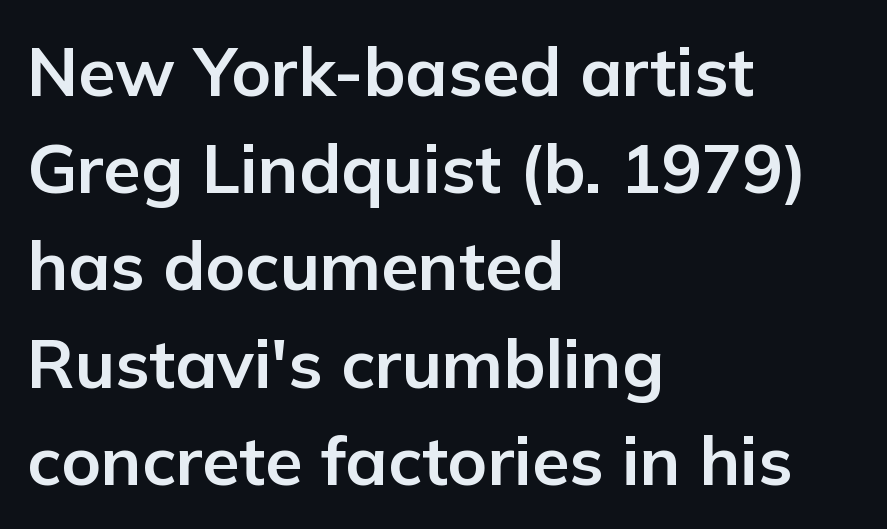
These lines were composed using upright roman letters. A classic flush-left, rag-right setting is used for this passage. Spacing between characters is what you'd get straight out of the box. Check where the strokes stop: nothing finishes them off — pure sans. The words here are not underlined.
